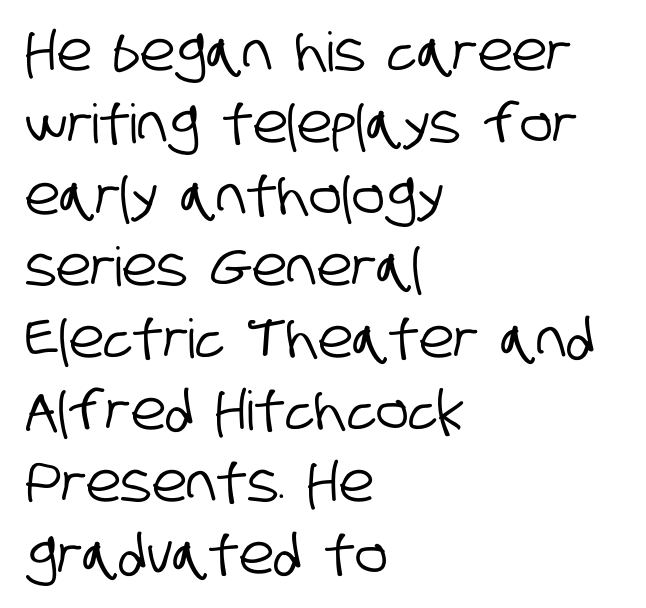
{"serif": "no", "width": "condensed", "stroke_contrast": "low", "x_height": "large", "monospaced": "no", "underline": "no", "align": "left", "line_spacing": "normal", "line_spacing_ratio": 1.33, "letter_spacing": "normal", "letter_spacing_em": 0.0, "glyph_px": 54}
